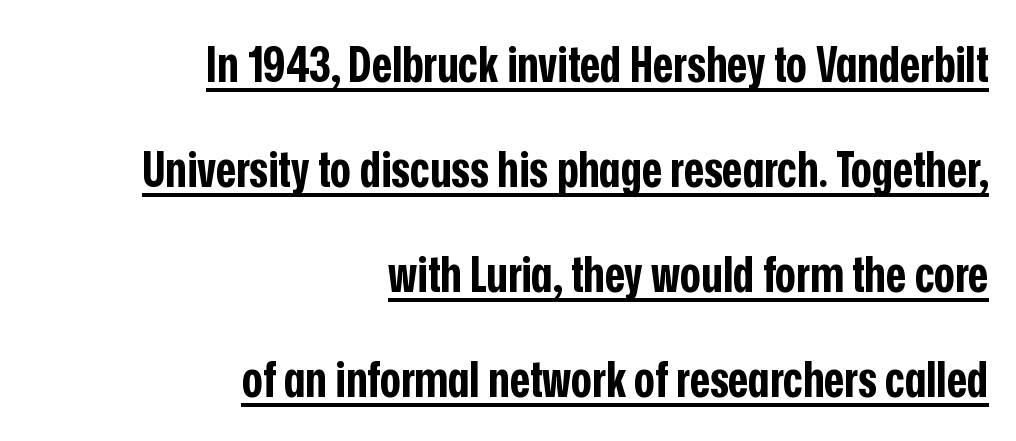
The image shows 49 px bold, condensed sans-serif type, upright; set right-aligned, loose line spacing (2.14x), normal letter spacing, underlined; low stroke contrast and a medium x-height.
